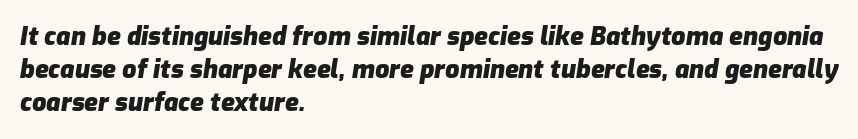
Q: Is the text bold? A: Yes.
Q: Is the text italic (slanted)? A: Yes, it leans right by about 9 degrees.
Q: Is the text underlined? A: No.
Q: How is the paragraph aligned? A: Left-aligned.
Q: Is the spacing between letters normal or unusually wide? A: Normal.
Q: Is the spacing between lines tight, normal or loose? A: Normal.
